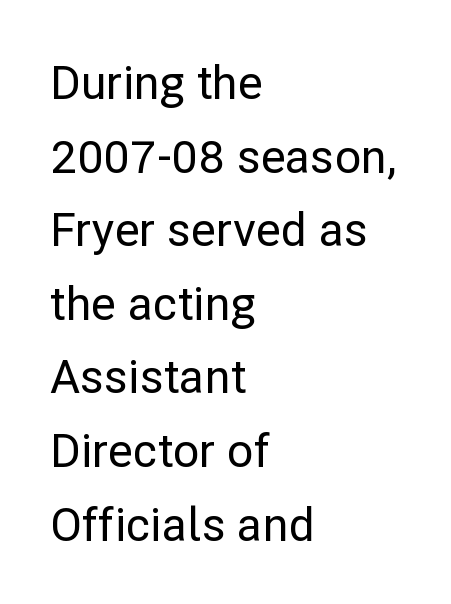
Q: Is the text italic (slanted)? A: No, it is upright.
Q: Is the typeface a serif or a sans-serif typeface? A: Sans-serif.
Q: Is the text underlined? A: No.
Q: How is the paragraph aligned? A: Left-aligned.
Q: Is the spacing between letters normal or unusually wide? A: Normal.
Q: Is the spacing between lines tight, normal or loose? A: Normal.
Q: Width (condensed, normal, or wide)? A: Normal.
Q: Stroke contrast? A: Low.
Q: x-height? A: Medium.
Q: Monospaced? A: No.
